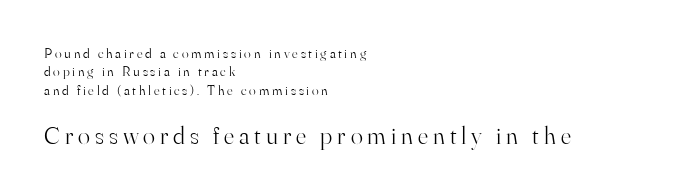
The image shows 25 px text type, upright; set left-aligned, normal line spacing (1.31x), unusually wide letter spacing (+0.2 em), not underlined; the second (bottom) block is 1.79x larger.
